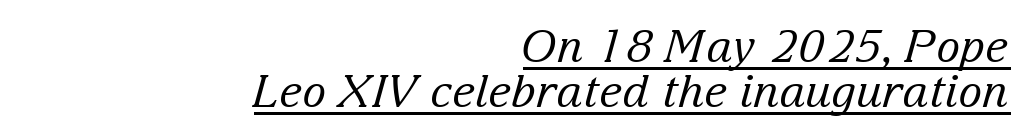
{"serif": "yes", "italic": "yes", "lean": "right", "slant_degrees": 15, "bold": "no", "weight": "regular", "width": "normal", "stroke_contrast": "low", "x_height": "medium", "monospaced": "no", "underline": "yes", "align": "right", "line_spacing": "tight", "line_spacing_ratio": 1.0, "letter_spacing": "normal", "letter_spacing_em": 0.0, "glyph_px": 45}
